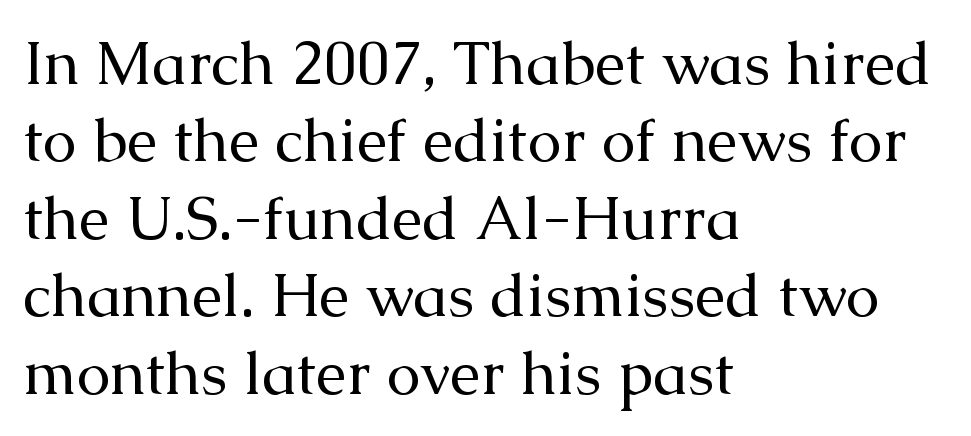
Q: Is the text bold? A: No.
Q: Is the text italic (slanted)? A: No, it is upright.
Q: Is the typeface a serif or a sans-serif typeface? A: Serif.
Q: Is the text underlined? A: No.
Q: How is the paragraph aligned? A: Left-aligned.
Q: Is the spacing between letters normal or unusually wide? A: Normal.
Q: Is the spacing between lines tight, normal or loose? A: Normal.
Q: Width (condensed, normal, or wide)? A: Normal.
Q: Stroke contrast? A: Medium.
Q: x-height? A: Medium.
Q: Monospaced? A: No.
